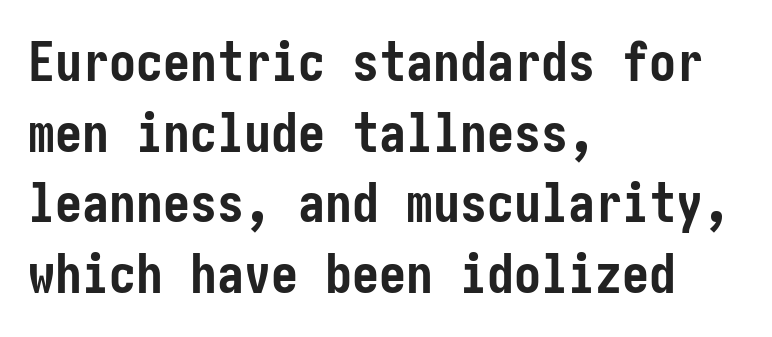
Q: Is the text bold? A: Yes.
Q: Is the text italic (slanted)? A: No, it is upright.
Q: Is the typeface a serif or a sans-serif typeface? A: Sans-serif.
Q: Is the text underlined? A: No.
Q: How is the paragraph aligned? A: Left-aligned.
Q: Is the spacing between letters normal or unusually wide? A: Normal.
Q: Is the spacing between lines tight, normal or loose? A: Normal.
Q: Width (condensed, normal, or wide)? A: Condensed.
Q: Stroke contrast? A: Low.
Q: x-height? A: Medium.
